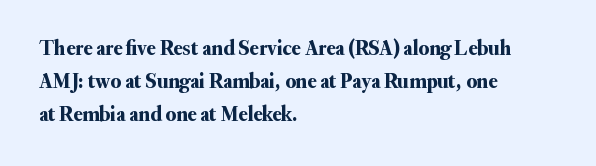
{"italic": "no", "underline": "no", "align": "left", "line_spacing": "normal", "line_spacing_ratio": 1.56, "letter_spacing": "normal", "letter_spacing_em": 0.0, "glyph_px": 21}
